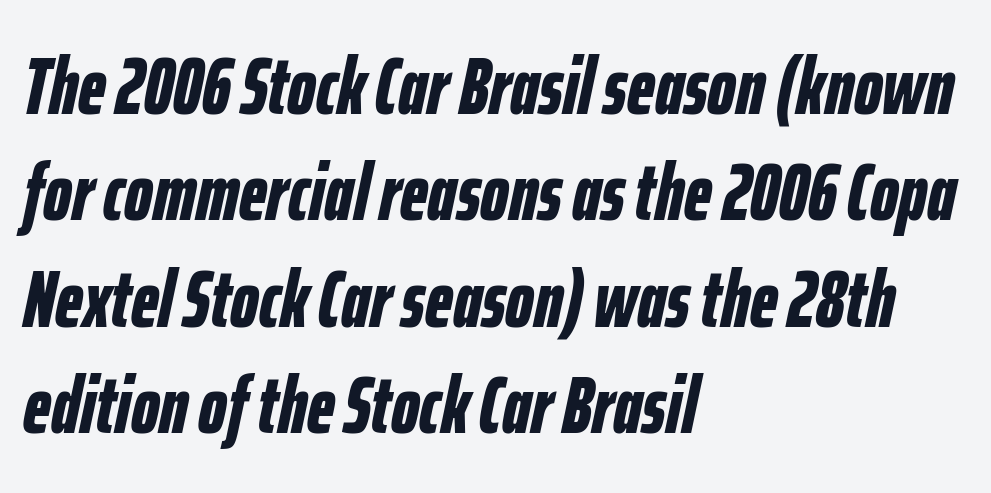
Q: Is the text bold? A: Yes.
Q: Is the text italic (slanted)? A: Yes, it leans right by about 12 degrees.
Q: Is the text underlined? A: No.
Q: How is the paragraph aligned? A: Left-aligned.
Q: Is the spacing between letters normal or unusually wide? A: Normal.
Q: Is the spacing between lines tight, normal or loose? A: Normal.
Q: Width (condensed, normal, or wide)? A: Condensed.
Q: Stroke contrast? A: Low.
Q: x-height? A: Medium.
Q: Monospaced? A: No.
